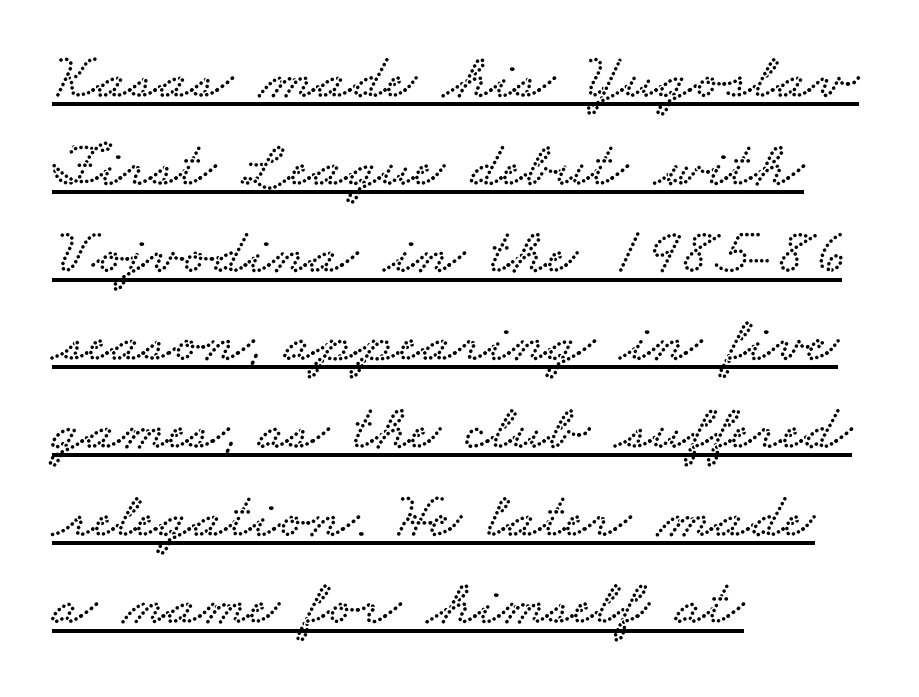
{"serif": "yes", "width": "wide", "stroke_contrast": "low", "x_height": "small", "monospaced": "no", "underline": "yes", "align": "left", "line_spacing": "normal", "line_spacing_ratio": 1.35, "letter_spacing": "normal", "letter_spacing_em": 0.0, "glyph_px": 65}
